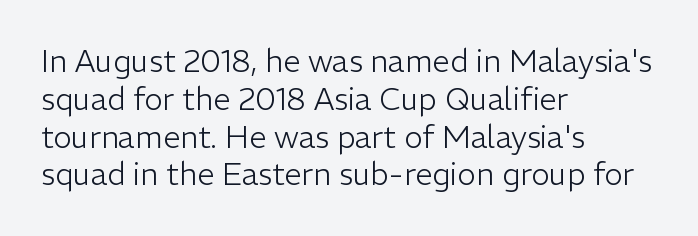
The image shows 31 px light sans-serif type, upright; set left-aligned, line spacing 1.22x, normal letter spacing, not underlined; low stroke contrast and a medium x-height.
